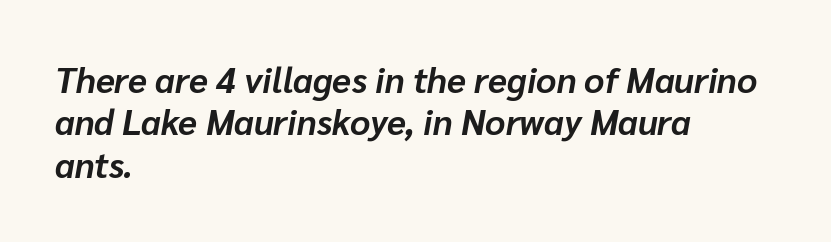
Q: Is the text bold? A: Yes.
Q: Is the text italic (slanted)? A: Yes, it leans right by about 10 degrees.
Q: Is the text underlined? A: No.
Q: How is the paragraph aligned? A: Left-aligned.
Q: Is the spacing between letters normal or unusually wide? A: Normal.
Q: Width (condensed, normal, or wide)? A: Normal.
Q: Stroke contrast? A: Low.
Q: x-height? A: Medium.
Q: Monospaced? A: No.
